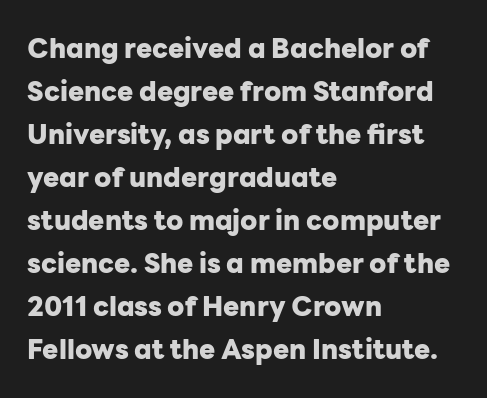
Q: Is the text bold? A: Yes.
Q: Is the text italic (slanted)? A: No, it is upright.
Q: Is the text underlined? A: No.
Q: How is the paragraph aligned? A: Left-aligned.
Q: Is the spacing between letters normal or unusually wide? A: Normal.
Q: Is the spacing between lines tight, normal or loose? A: Normal.
